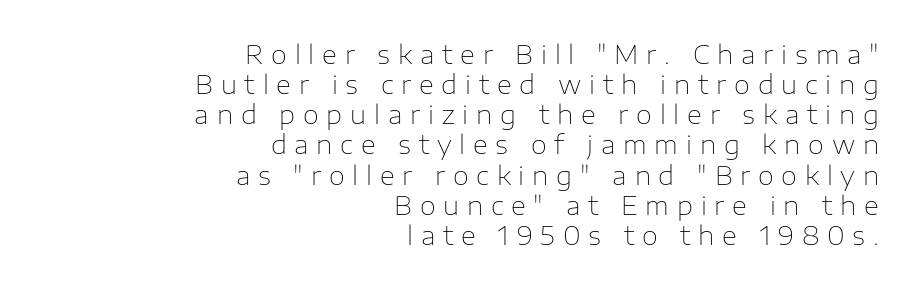
The image shows 26 px text type, upright; set right-aligned, line spacing 1.16x, unusually wide letter spacing (+0.3 em), not underlined.
